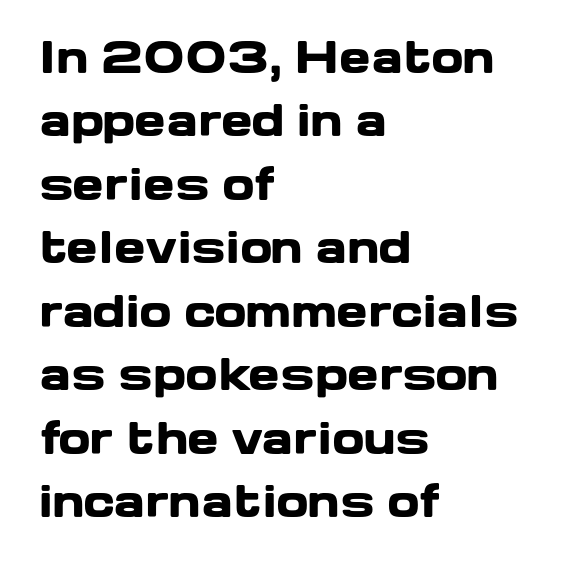
Q: Is the text bold? A: Yes.
Q: Is the text italic (slanted)? A: No, it is upright.
Q: Is the typeface a serif or a sans-serif typeface? A: Sans-serif.
Q: Is the text underlined? A: No.
Q: How is the paragraph aligned? A: Left-aligned.
Q: Is the spacing between letters normal or unusually wide? A: Normal.
Q: Is the spacing between lines tight, normal or loose? A: Normal.
Q: Width (condensed, normal, or wide)? A: Wide.
Q: Stroke contrast? A: Low.
Q: x-height? A: Medium.
Q: Monospaced? A: No.
